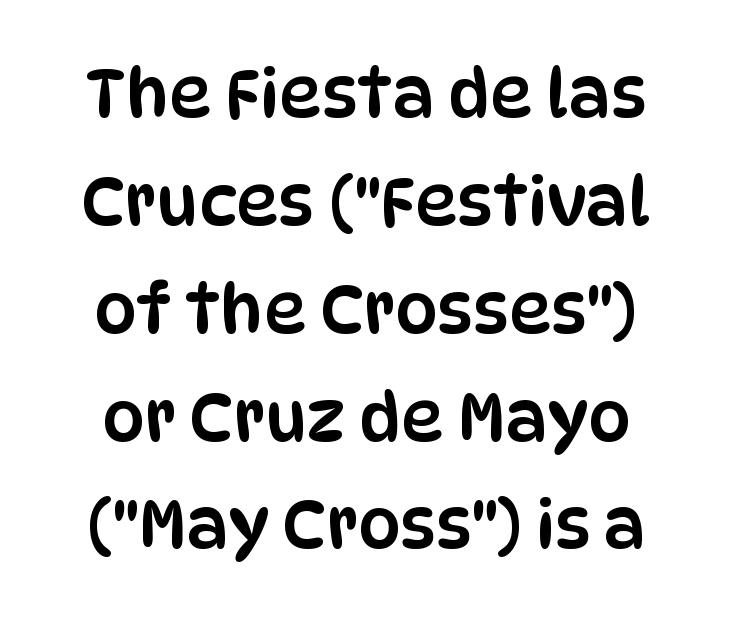
The image shows 67 px condensed sans-serif type, upright; set normal line spacing (1.61x), normal letter spacing, not underlined; low stroke contrast and a large x-height.
